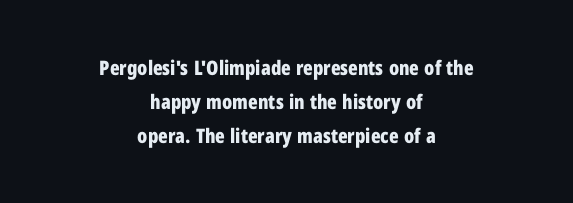
{"italic": "no", "bold": "yes", "underline": "no", "align": "center", "line_spacing_ratio": 1.71, "letter_spacing": "normal", "letter_spacing_em": 0.0, "glyph_px": 20}
